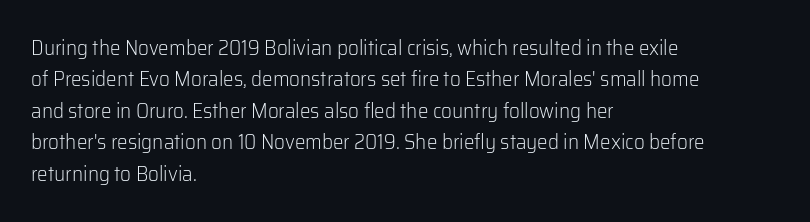
Each row of text sits above clean, open space. Italic? Not at all — the glyphs are vertical. Typeset ragged right — the left edge is the straight one. Each word holds together tightly as a unit, with standard inter-letter gaps. Interline gaps are of average width in this sample.
